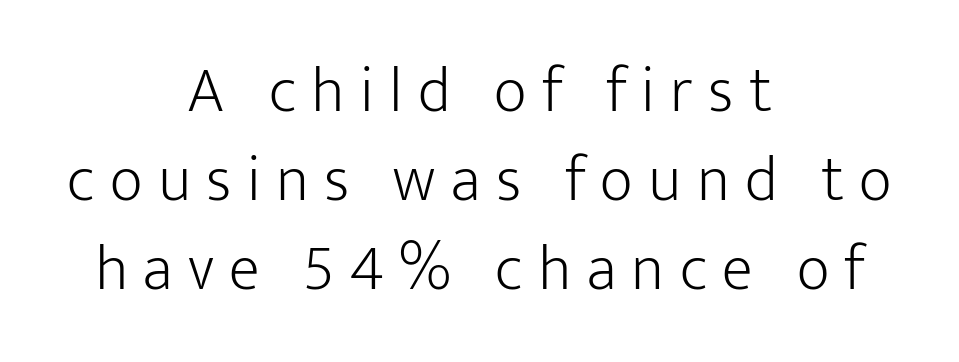
{"serif": "no", "italic": "no", "bold": "no", "weight": "light", "width": "normal", "stroke_contrast": "low", "x_height": "medium", "monospaced": "no", "underline": "no", "align": "center", "line_spacing": "normal", "line_spacing_ratio": 1.39, "letter_spacing": "wide", "letter_spacing_em": 0.24, "glyph_px": 64}
